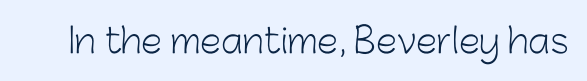
{"serif": "no", "italic": "no", "bold": "no", "weight": "light", "width": "normal", "stroke_contrast": "low", "x_height": "medium", "monospaced": "no", "underline": "no", "letter_spacing": "normal", "letter_spacing_em": 0.0, "glyph_px": 34}
